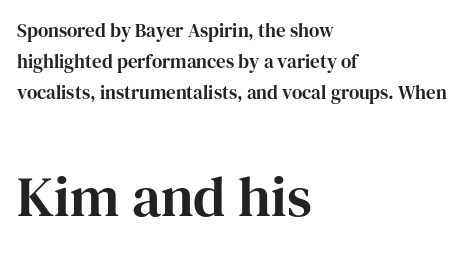
{"serif": "yes", "italic": "no", "width": "normal", "stroke_contrast": "high", "x_height": "medium", "monospaced": "no", "underline": "no", "align": "left", "line_spacing": "normal", "line_spacing_ratio": 1.63, "letter_spacing": "normal", "letter_spacing_em": 0.0, "larger_block": "second", "size_ratio": 3.0, "glyph_px": 57}
